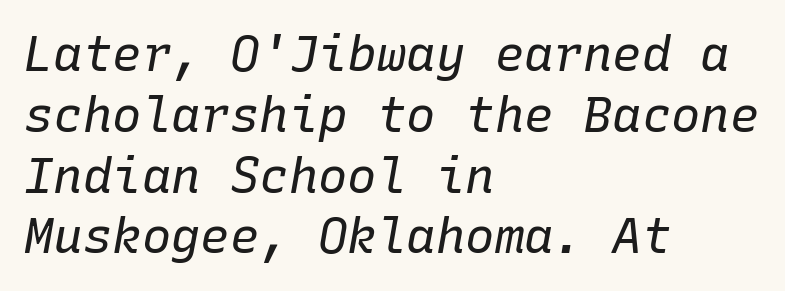
{"italic": "yes", "lean": "right", "slant_degrees": 10, "bold": "no", "weight": "regular", "width": "normal", "stroke_contrast": "low", "x_height": "medium", "monospaced": "yes", "underline": "no", "align": "left", "line_spacing_ratio": 1.24, "letter_spacing": "normal", "letter_spacing_em": 0.0, "glyph_px": 49}
